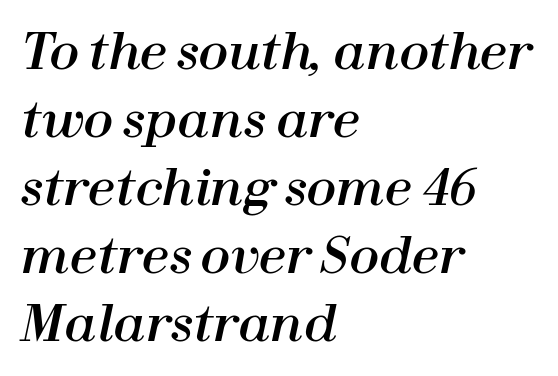
A typesetter would call this zero additional tracking. Would a proofreader flag this as italicized? Yes. Varying glyph widths throughout — classic text-font behaviour. Vertically, the passage feels balanced, rows spaced as you'd expect. Has an underline been added? It has not. The lines in this sample share a left origin and differ only in where they stop.
